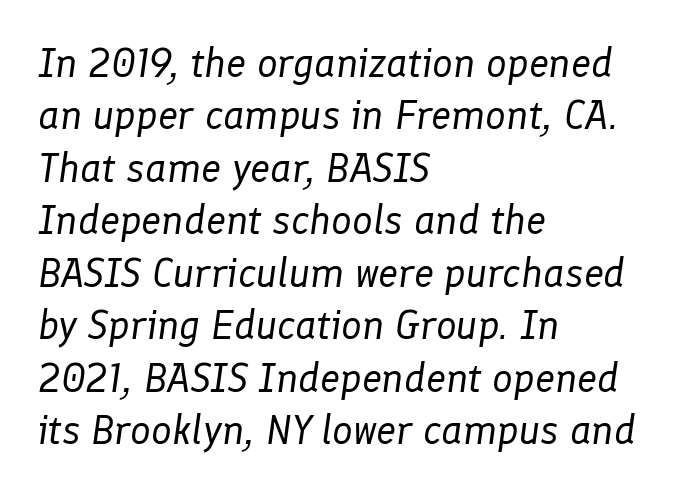
{"italic": "yes", "lean": "right", "slant_degrees": 8, "bold": "no", "weight": "regular", "width": "normal", "stroke_contrast": "low", "x_height": "medium", "monospaced": "no", "underline": "no", "align": "left", "line_spacing": "normal", "line_spacing_ratio": 1.28, "letter_spacing": "normal", "letter_spacing_em": 0.0, "glyph_px": 41}
